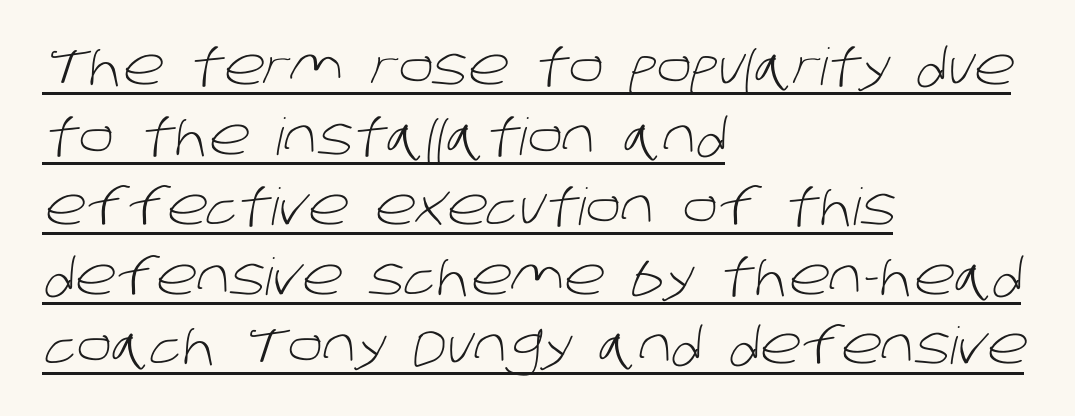
Q: Is the text bold? A: No.
Q: Is the typeface a serif or a sans-serif typeface? A: Sans-serif.
Q: Is the text underlined? A: Yes.
Q: How is the paragraph aligned? A: Left-aligned.
Q: Is the spacing between letters normal or unusually wide? A: Normal.
Q: Is the spacing between lines tight, normal or loose? A: Normal.
Q: Width (condensed, normal, or wide)? A: Normal.
Q: Stroke contrast? A: Low.
Q: x-height? A: Large.
Q: Monospaced? A: No.
